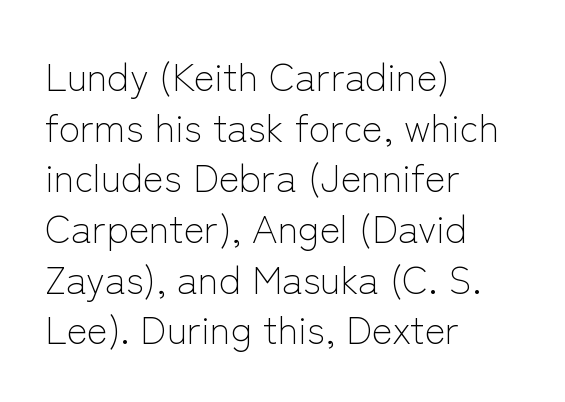
The image shows 39 px light sans-serif type, upright; set left-aligned, normal line spacing (1.3x), normal letter spacing, not underlined; low stroke contrast and a medium x-height.
